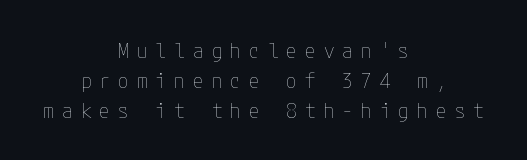
{"italic": "no", "bold": "no", "underline": "no", "align": "center", "line_spacing": "normal", "line_spacing_ratio": 1.42, "letter_spacing": "wide", "letter_spacing_em": 0.39, "glyph_px": 21}
